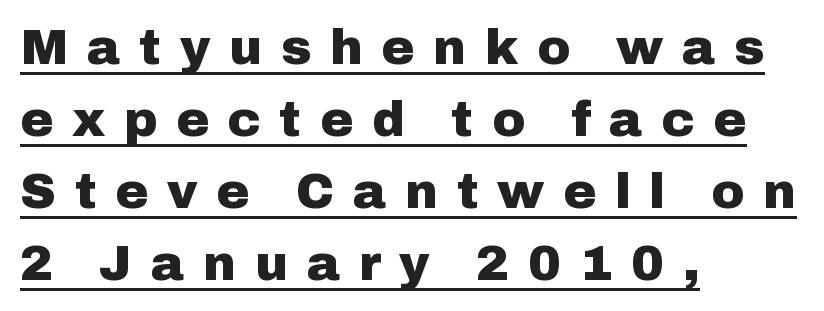
The image shows 50 px heavy sans-serif type, upright; set left-aligned, normal line spacing (1.44x), unusually wide letter spacing (+0.37 em), underlined; low stroke contrast and a medium x-height.
